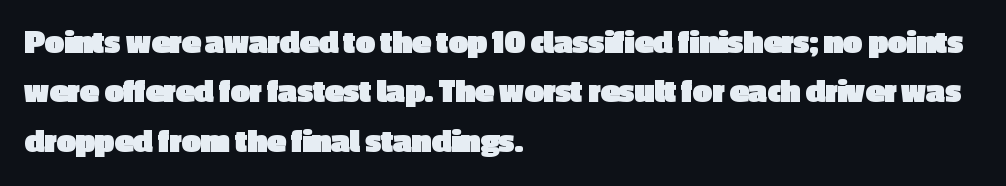
The image shows 34 px heavy sans-serif type, upright; set left-aligned, normal line spacing (1.45x), normal letter spacing, not underlined; a medium x-height.
